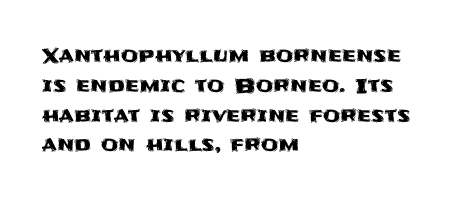
Notice how descenders clear the ascenders below comfortably — that's standard leading. In terms of letterspacing, this is plain default setting. Descender tails drop into unmarked territory. Layout note: lines flush left. The typography opts for an upright posture over an oblique one.
